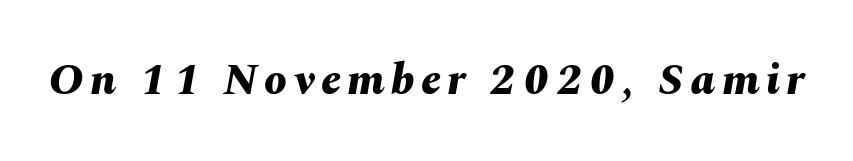
Q: Is the text bold? A: Yes.
Q: Is the text italic (slanted)? A: Yes, it leans right by about 10 degrees.
Q: Is the text underlined? A: No.
Q: Width (condensed, normal, or wide)? A: Normal.
Q: Stroke contrast? A: Medium.
Q: x-height? A: Medium.
Q: Monospaced? A: No.
